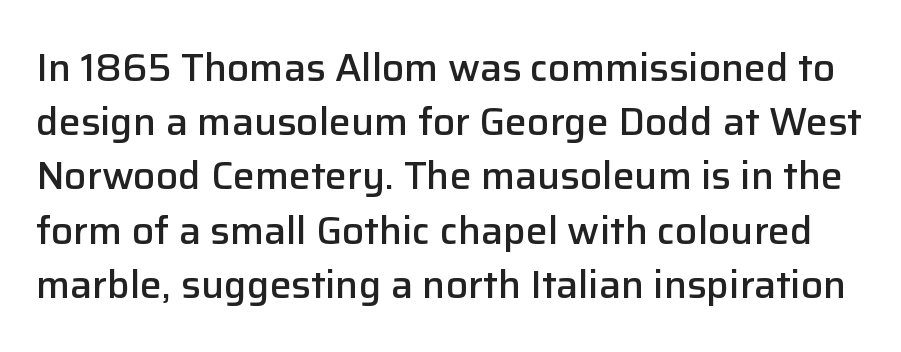
{"serif": "no", "italic": "no", "bold": "semi", "weight": "semibold", "width": "normal", "stroke_contrast": "low", "x_height": "medium", "monospaced": "no", "underline": "no", "line_spacing": "normal", "line_spacing_ratio": 1.39, "letter_spacing": "normal", "letter_spacing_em": 0.0, "glyph_px": 39}
